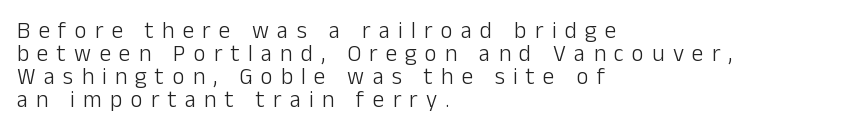
Tightly led — the rows are bunched. Leftover space on each line is placed entirely after the last word. Heft: none added — not bold. Decoration check: the copy has no underline. Ascenders rise straight up at ninety degrees.
